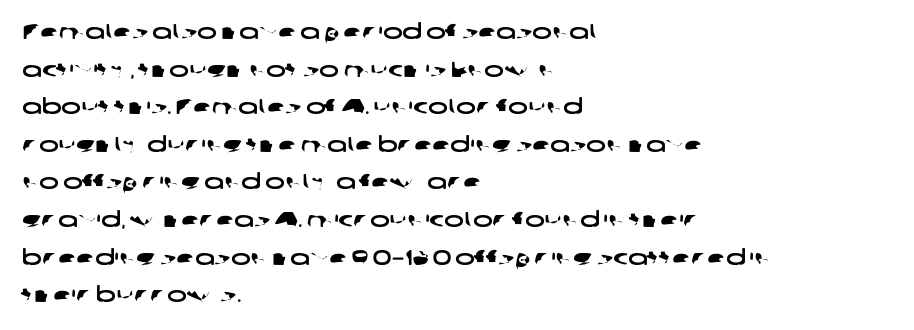
{"underline": "no", "align": "left", "line_spacing_ratio": 1.79, "letter_spacing": "normal", "letter_spacing_em": 0.0, "glyph_px": 21}
